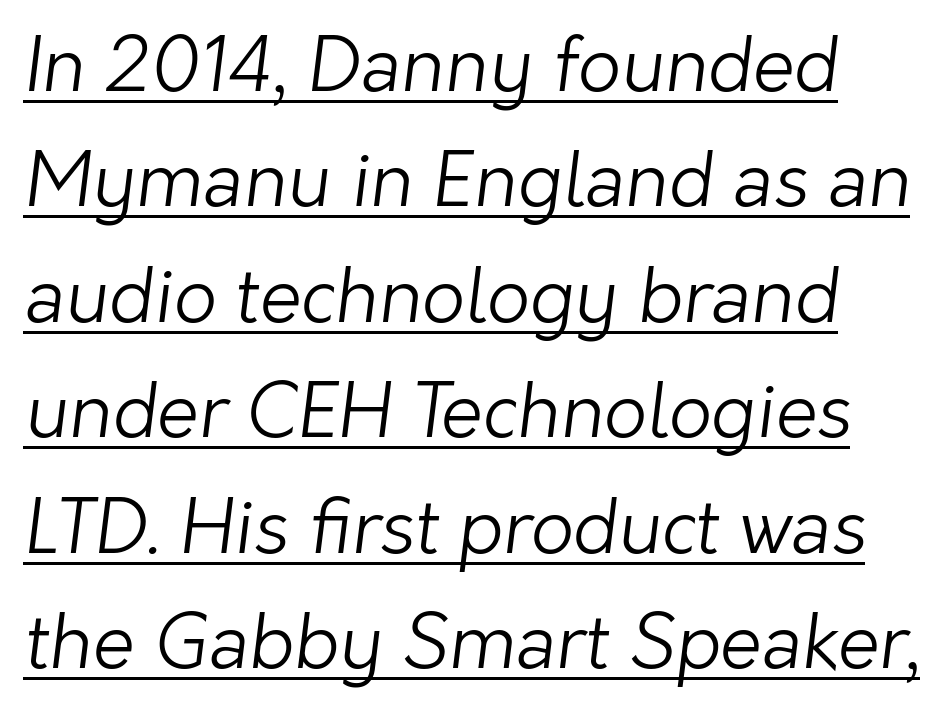
{"serif": "no", "bold": "no", "weight": "light", "width": "normal", "stroke_contrast": "low", "x_height": "medium", "monospaced": "no", "underline": "yes", "line_spacing": "normal", "line_spacing_ratio": 1.54, "letter_spacing": "normal", "letter_spacing_em": 0.0, "glyph_px": 75}
